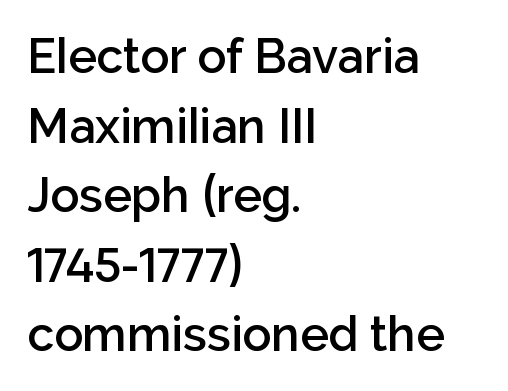
{"serif": "no", "italic": "no", "bold": "semi", "weight": "semibold", "width": "normal", "stroke_contrast": "low", "x_height": "medium", "monospaced": "no", "underline": "no", "align": "left", "line_spacing": "normal", "line_spacing_ratio": 1.45, "letter_spacing": "normal", "letter_spacing_em": 0.0, "glyph_px": 48}
